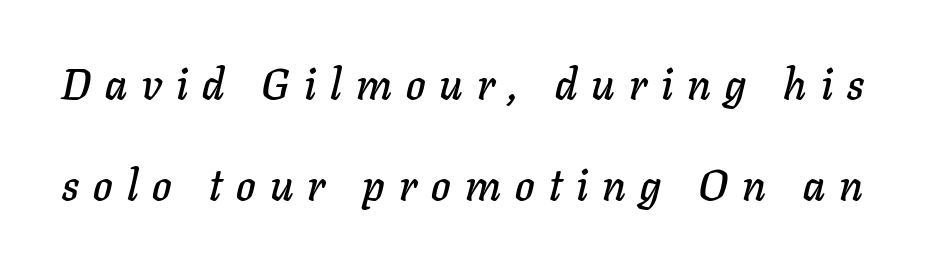
Q: Is the text italic (slanted)? A: Yes, it leans right by about 11 degrees.
Q: Is the text underlined? A: No.
Q: Is the spacing between letters normal or unusually wide? A: Unusually wide.
Q: Is the spacing between lines tight, normal or loose? A: Loose.
Q: Width (condensed, normal, or wide)? A: Normal.
Q: Stroke contrast? A: Low.
Q: x-height? A: Medium.
Q: Monospaced? A: No.
